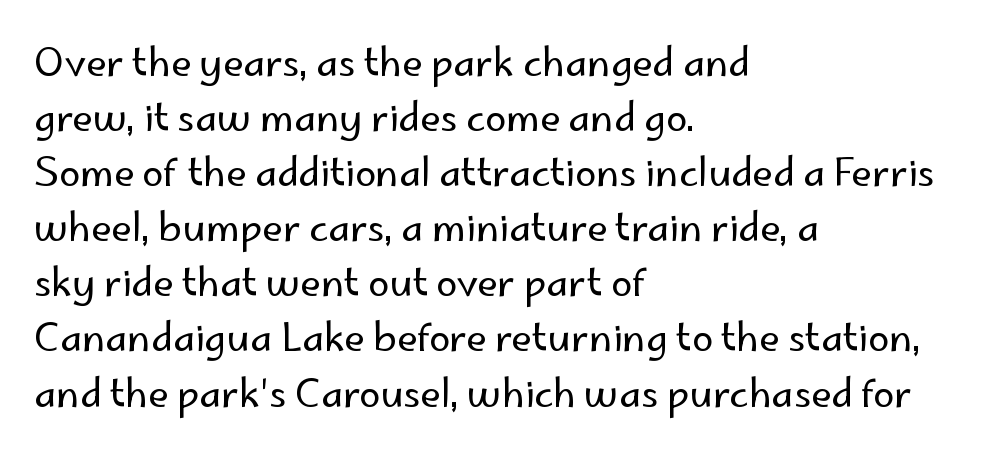
{"serif": "no", "italic": "no", "bold": "no", "weight": "regular", "width": "normal", "stroke_contrast": "low", "x_height": "small", "monospaced": "no", "underline": "no", "align": "left", "line_spacing": "normal", "line_spacing_ratio": 1.45, "letter_spacing": "normal", "letter_spacing_em": 0.0, "glyph_px": 38}
